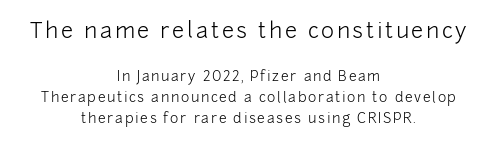
Q: Is the text bold? A: No.
Q: Is the text italic (slanted)? A: No, it is upright.
Q: Is the text underlined? A: No.
Q: How is the paragraph aligned? A: Centered.
Q: Is the spacing between lines tight, normal or loose? A: Normal.
Q: Which block of text is set in a larger size, the first (top) or the second (bottom)? A: The first (top) one.
